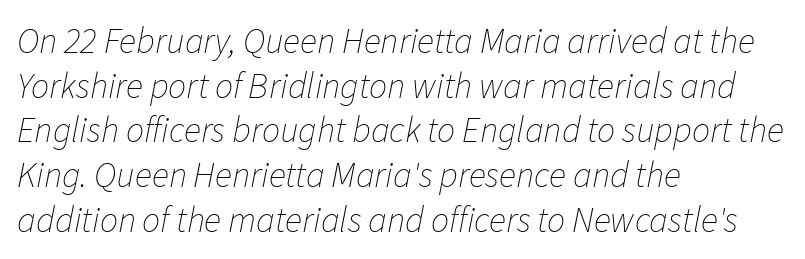
Layout note: lines flush left. The face used here is proportionally spaced, like ordinary book or web type. Look at the tracking — it's just the regular setting, nothing added. Quick note: underline off.
